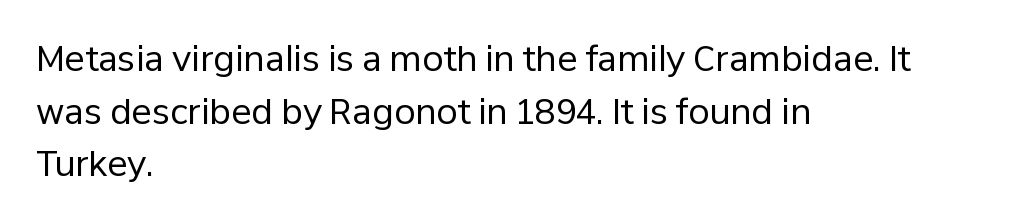
{"serif": "no", "italic": "no", "bold": "no", "weight": "regular", "width": "normal", "stroke_contrast": "low", "x_height": "medium", "monospaced": "no", "underline": "no", "align": "left", "line_spacing": "normal", "line_spacing_ratio": 1.55, "letter_spacing": "normal", "letter_spacing_em": 0.0, "glyph_px": 34}
